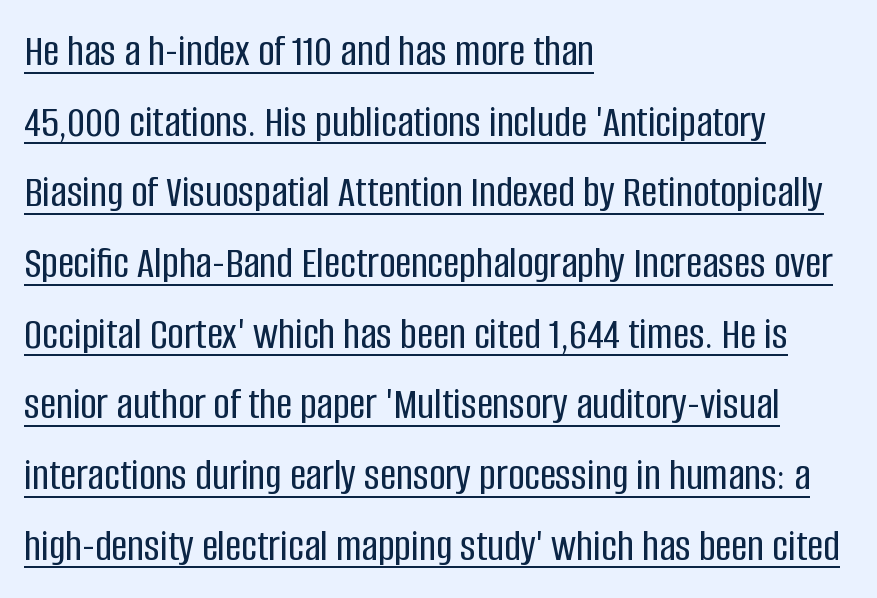
The image shows 45 px condensed sans-serif type, upright; set left-aligned, normal line spacing (1.57x), normal letter spacing, underlined; low stroke contrast and a large x-height.
